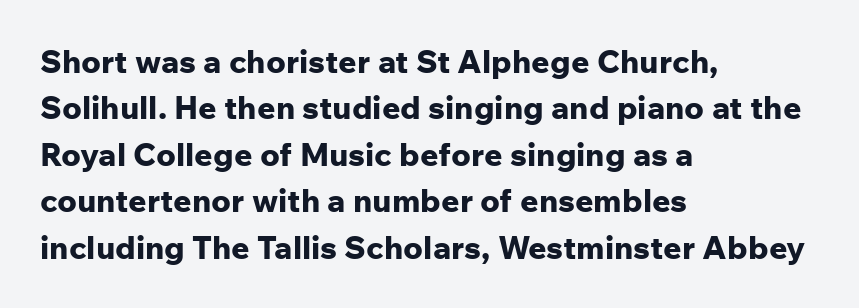
{"serif": "no", "italic": "no", "bold": "yes", "weight": "bold", "width": "normal", "stroke_contrast": "low", "x_height": "medium", "monospaced": "no", "underline": "no", "align": "left", "line_spacing": "normal", "line_spacing_ratio": 1.45, "letter_spacing": "normal", "letter_spacing_em": 0.0, "glyph_px": 32}
